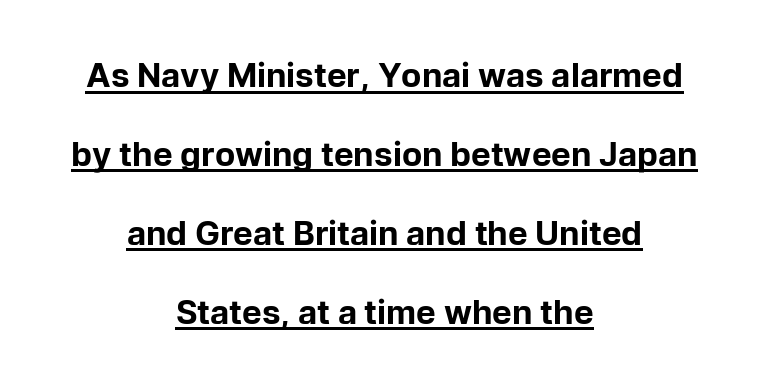
The image shows 33 px bold sans-serif type, upright; set centered, loose line spacing (2.39x), normal letter spacing, underlined; low stroke contrast and a medium x-height.
